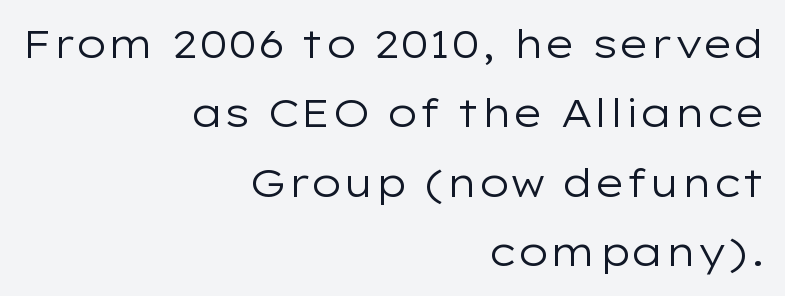
Nope, no serifs anywhere on these letters. Ascenders rise straight up at ninety degrees. Each word holds together tightly as a unit, with standard inter-letter gaps. This sample has the flowing, uneven cadence of proportional lettering.
